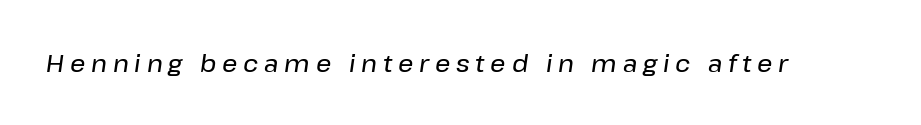
{"italic": "yes", "lean": "right", "slant_degrees": 8, "underline": "no", "letter_spacing": "wide", "letter_spacing_em": 0.24, "glyph_px": 24}
